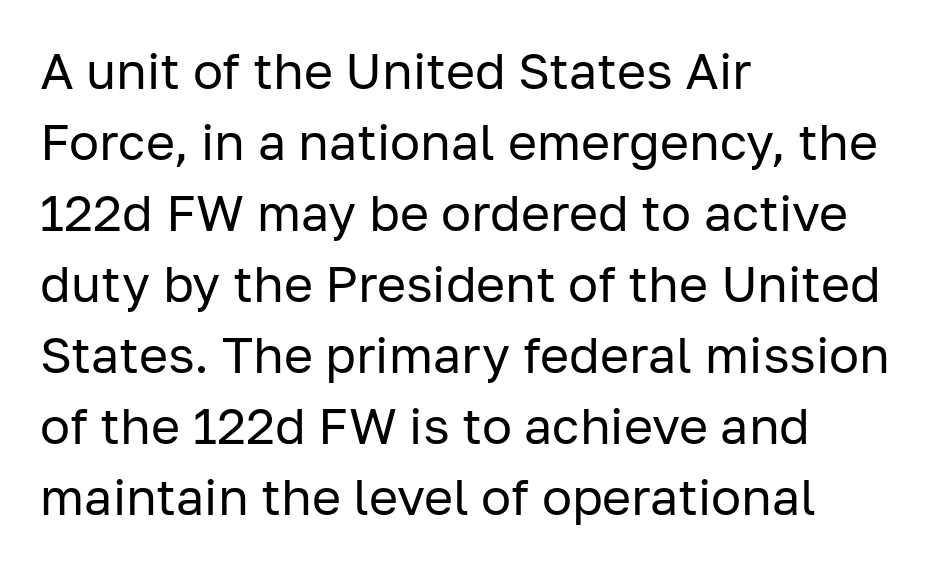
Bold? No — there's no thickening of the strokes. The font family rendered here belongs to the sans-serif group. The setting favours the left margin, as ordinary paragraphs usually do. This is roman type, the default non-slanted kind. Is there much room between lines? A standard amount, neither cramped nor airy. Short note: letters normally spaced.
